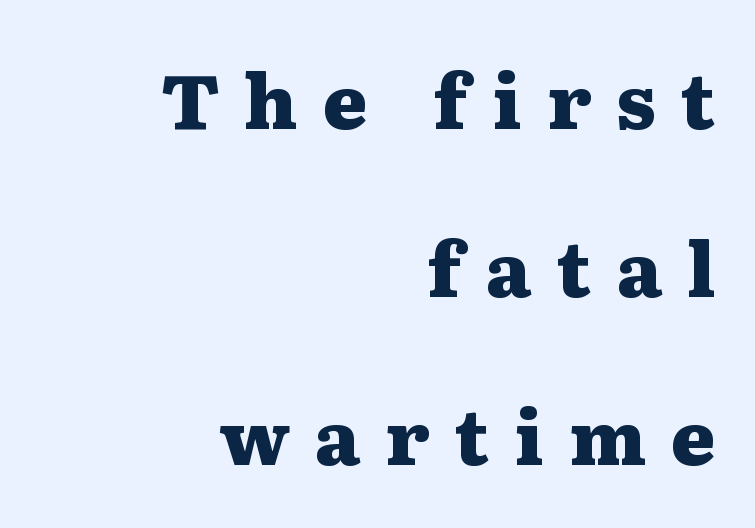
The image shows 76 px heavy, wide serif type, upright; set right-aligned, loose line spacing (2.21x), unusually wide letter spacing (+0.33 em), not underlined; medium stroke contrast and a medium x-height.
